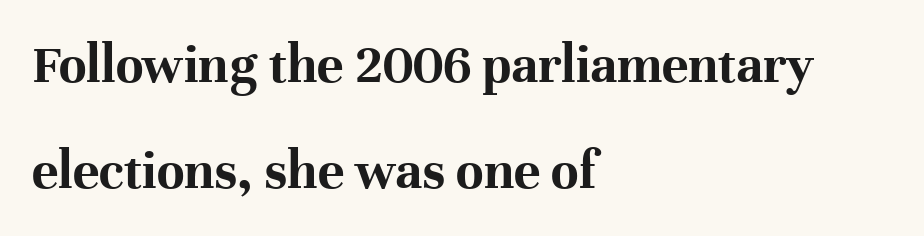
The image shows 56 px bold serif type, upright; set left-aligned, line spacing 1.89x, normal letter spacing, not underlined; high stroke contrast and a medium x-height.
